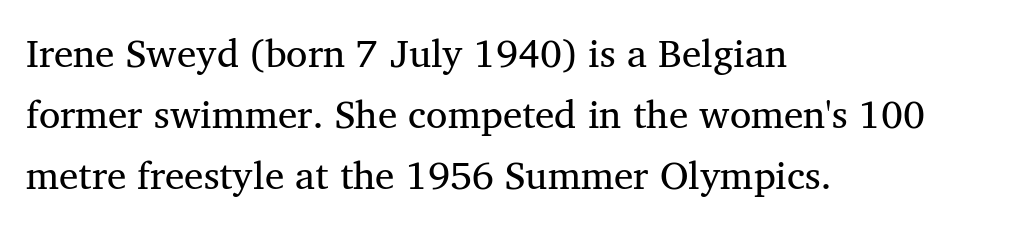
Ordinary non-slanted type is in use. These lines are set flush left with a ragged right edge. The passage shown is typed in a proportional face where columns would drift. In terms of letterform style, serifs are clearly present. Letters rest on an invisible, unmarked baseline.
